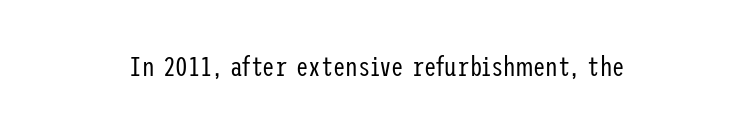
The image shows 28 px regular-weight, condensed sans-serif type, upright; set normal letter spacing, not underlined; low stroke contrast and a medium x-height.
